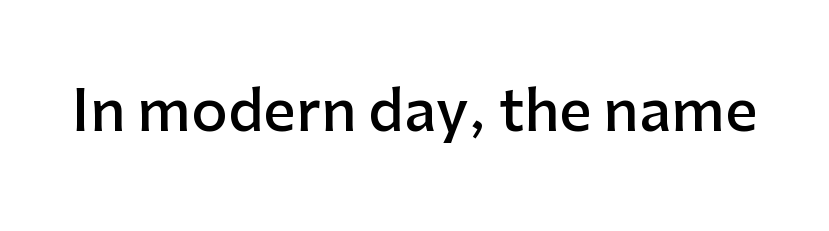
The characters display no serif detailing; their extremities are plain. Typesetter's note: demi weight, one step under bold. The horizontal fit of the characters is conventional and even. Bare-footed words on every line.
